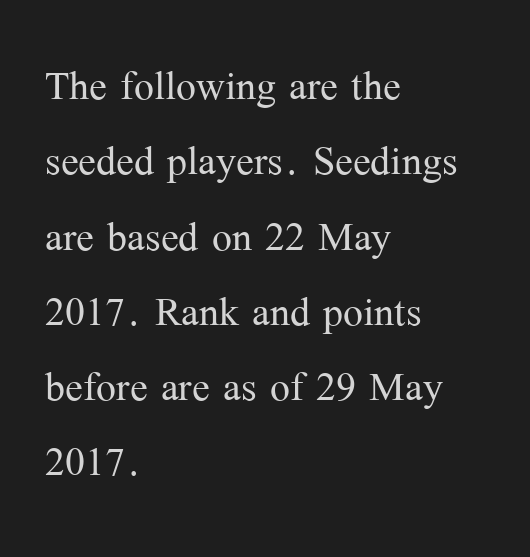
{"serif": "yes", "italic": "no", "bold": "no", "weight": "light", "width": "normal", "stroke_contrast": "medium", "x_height": "medium", "monospaced": "no", "underline": "no", "align": "left", "line_spacing": "normal", "line_spacing_ratio": 1.42, "letter_spacing": "normal", "letter_spacing_em": 0.0, "glyph_px": 53}
